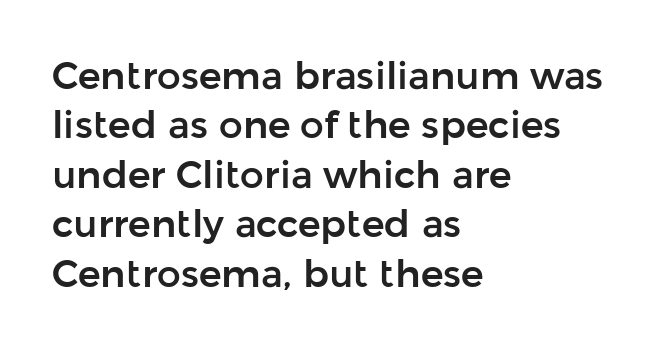
{"serif": "no", "italic": "no", "width": "normal", "stroke_contrast": "low", "x_height": "medium", "monospaced": "no", "underline": "no", "align": "left", "line_spacing": "normal", "line_spacing_ratio": 1.3, "letter_spacing": "normal", "letter_spacing_em": 0.0, "glyph_px": 38}
